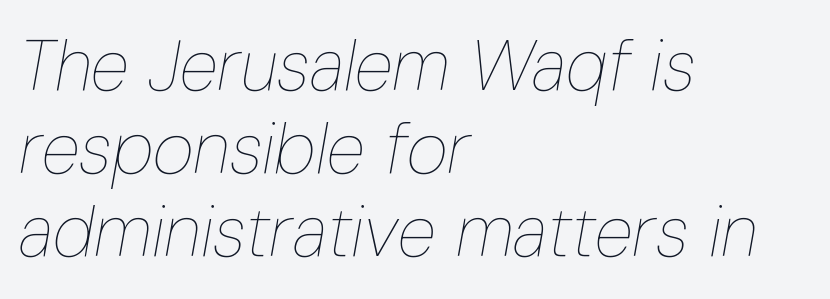
The image shows 71 px thin, condensed type, italic (leaning right); set left-aligned, line spacing 1.17x, normal letter spacing, not underlined; low stroke contrast and a medium x-height.
